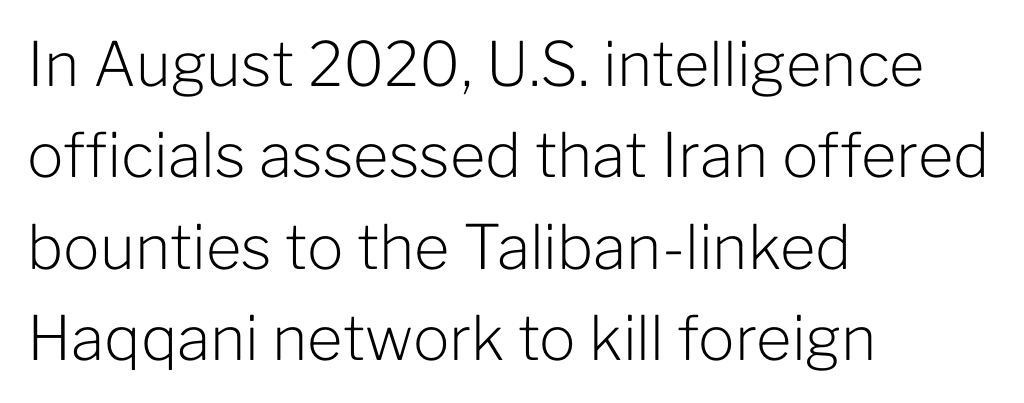
Q: Is the text bold? A: No.
Q: Is the text italic (slanted)? A: No, it is upright.
Q: Is the typeface a serif or a sans-serif typeface? A: Sans-serif.
Q: Is the text underlined? A: No.
Q: How is the paragraph aligned? A: Left-aligned.
Q: Is the spacing between letters normal or unusually wide? A: Normal.
Q: Is the spacing between lines tight, normal or loose? A: Normal.
Q: Width (condensed, normal, or wide)? A: Normal.
Q: Stroke contrast? A: Low.
Q: x-height? A: Medium.
Q: Monospaced? A: No.
